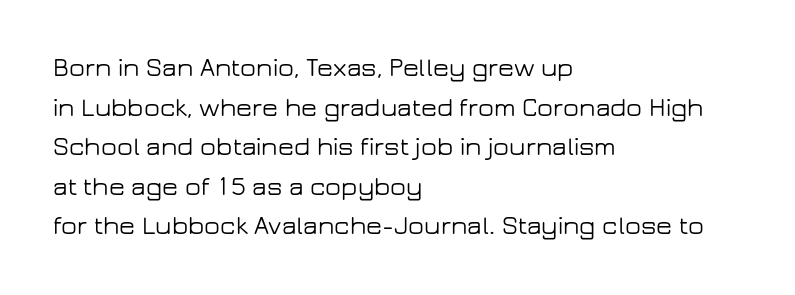
Q: Is the text italic (slanted)? A: No, it is upright.
Q: Is the text underlined? A: No.
Q: How is the paragraph aligned? A: Left-aligned.
Q: Is the spacing between letters normal or unusually wide? A: Normal.
Q: Is the spacing between lines tight, normal or loose? A: Normal.
